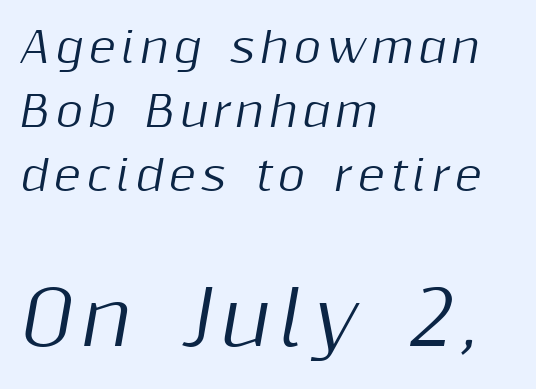
Varying glyph widths throughout — classic text-font behaviour. Size contrast runs from small at the top to large at the bottom. Is there much room between lines? A standard amount, neither cramped nor airy. The setting favours the left margin, as ordinary paragraphs usually do. Anything drawn beneath the words? Only blank space.
